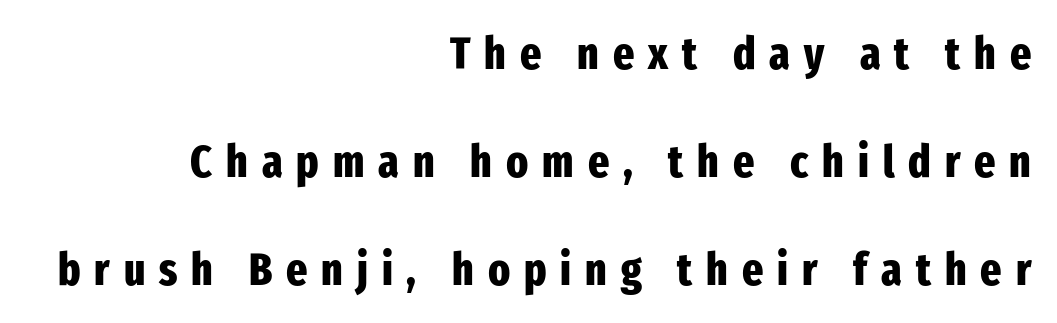
The image shows 45 px heavy, condensed sans-serif type, upright; set right-aligned, loose line spacing (2.4x), unusually wide letter spacing (+0.31 em), not underlined; low stroke contrast and a medium x-height.
